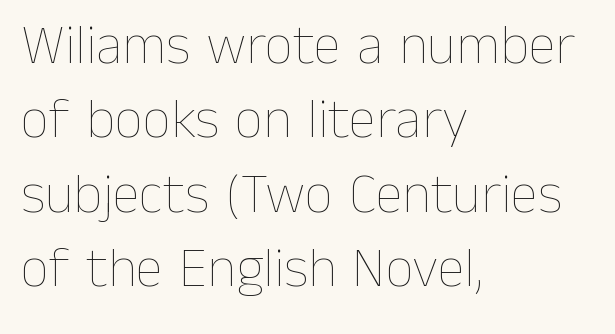
The image shows 56 px thin type, upright; set left-aligned, normal line spacing (1.33x), normal letter spacing, not underlined; low stroke contrast and a medium x-height.
